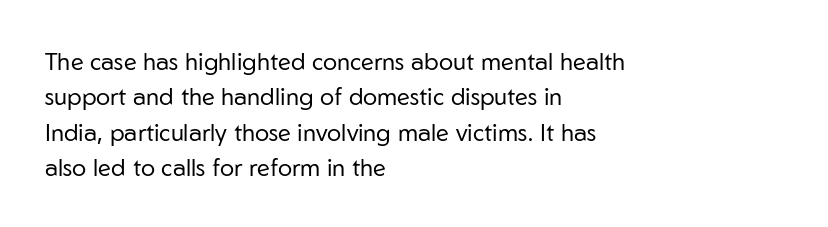
Tracking value appears to be zero — textbook default spacing. Posture: straight, roman, zero tilt. Leftover space on each line is placed entirely after the last word. This is not heavy type; no bold has been used.
